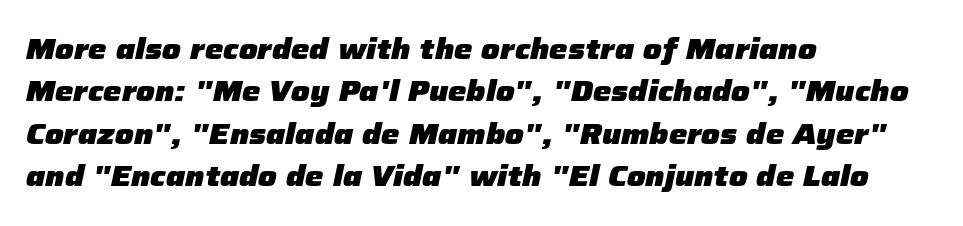
{"italic": "yes", "lean": "right", "slant_degrees": 12, "bold": "yes", "weight": "heavy", "width": "normal", "stroke_contrast": "low", "x_height": "medium", "monospaced": "no", "underline": "no", "align": "left", "line_spacing": "normal", "line_spacing_ratio": 1.46, "letter_spacing": "normal", "letter_spacing_em": 0.0, "glyph_px": 29}
